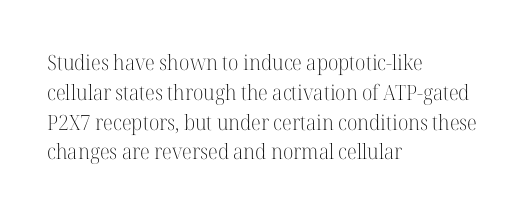
The image shows 21 px text type, upright; set left-aligned, normal line spacing (1.42x), normal letter spacing, not underlined.
